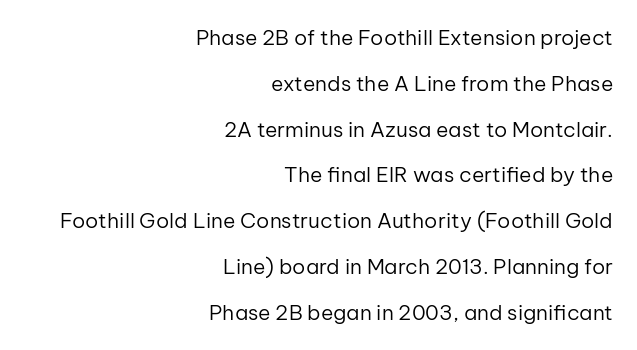
Q: Is the text bold? A: No.
Q: Is the text italic (slanted)? A: No, it is upright.
Q: Is the text underlined? A: No.
Q: How is the paragraph aligned? A: Right-aligned.
Q: Is the spacing between letters normal or unusually wide? A: Normal.
Q: Is the spacing between lines tight, normal or loose? A: Loose.
